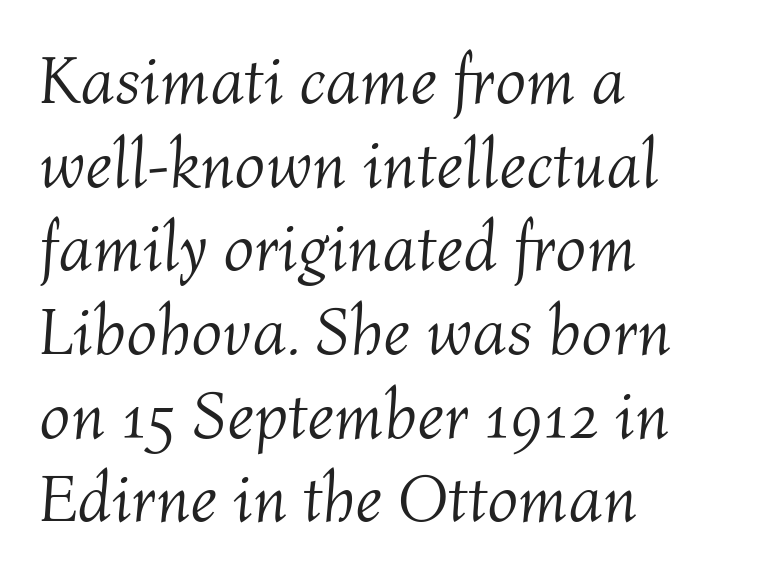
Posture: slanted. Heft: none added — not bold. The horizontal fit of the characters is conventional and even. Only glyphs here, with clear space below each row. The face used here is proportionally spaced, like ordinary book or web type. Left-aligned paragraph, ragged on the right.
